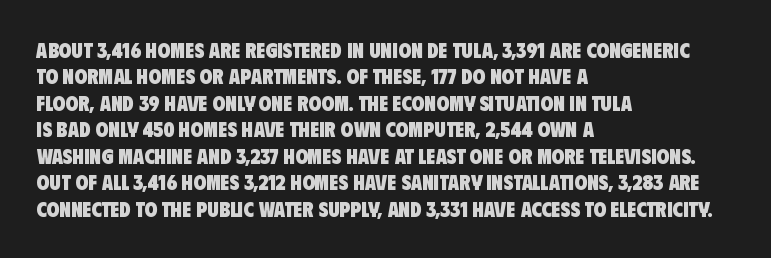
{"bold": "yes", "underline": "no", "align": "left", "line_spacing": "normal", "line_spacing_ratio": 1.26, "letter_spacing": "normal", "letter_spacing_em": 0.0, "glyph_px": 21}
